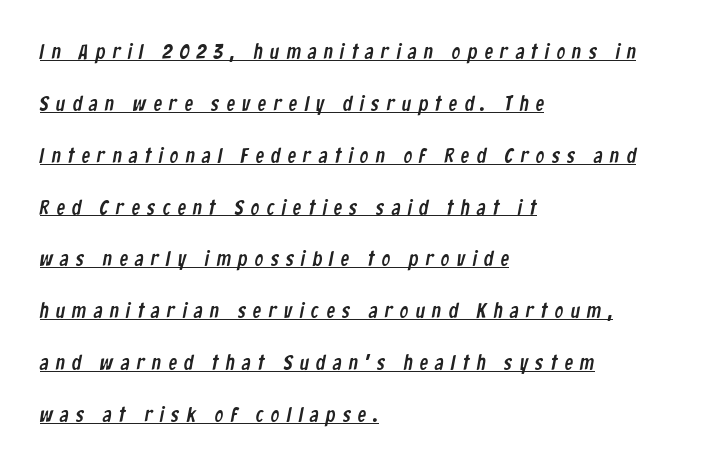
{"underline": "yes", "align": "left", "line_spacing": "loose", "line_spacing_ratio": 2.47, "letter_spacing": "wide", "letter_spacing_em": 0.35, "glyph_px": 21}
